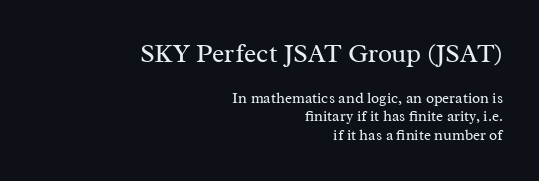
{"italic": "no", "bold": "no", "underline": "no", "align": "right", "line_spacing_ratio": 1.21, "letter_spacing": "normal", "letter_spacing_em": 0.0, "larger_block": "first", "size_ratio": 1.73, "glyph_px": 26}
